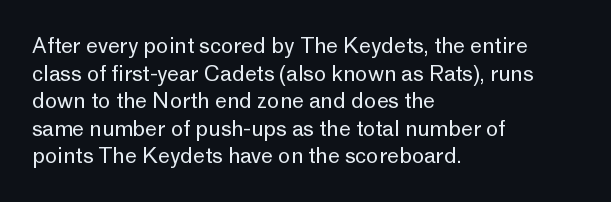
Q: Is the text bold? A: No.
Q: Is the text italic (slanted)? A: No, it is upright.
Q: Is the text underlined? A: No.
Q: How is the paragraph aligned? A: Left-aligned.
Q: Is the spacing between letters normal or unusually wide? A: Normal.
Q: Is the spacing between lines tight, normal or loose? A: Normal.
